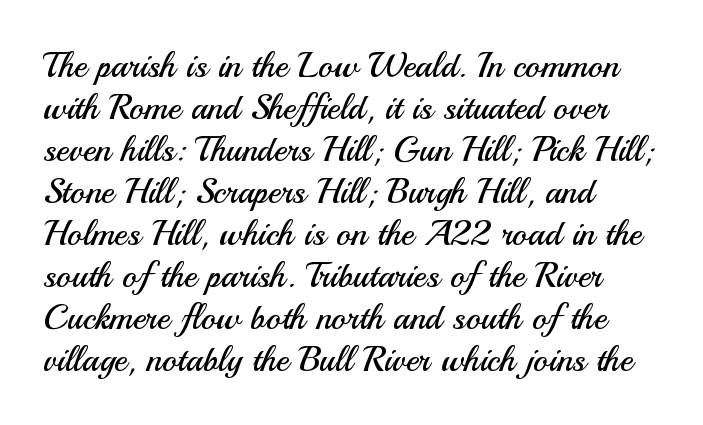
The image shows 35 px regular-weight sans-serif type; set left-aligned, line spacing 1.2x, normal letter spacing, not underlined; medium stroke contrast and a small x-height.
